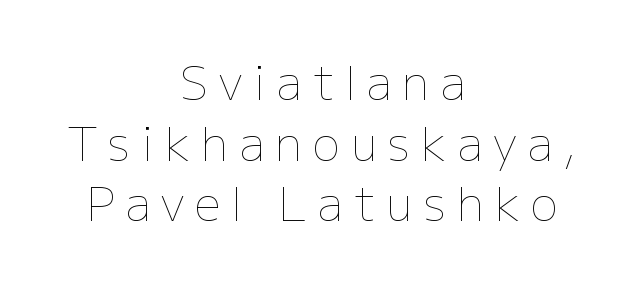
Q: Is the text bold? A: No.
Q: Is the text italic (slanted)? A: No, it is upright.
Q: Is the text underlined? A: No.
Q: How is the paragraph aligned? A: Centered.
Q: Is the spacing between letters normal or unusually wide? A: Unusually wide.
Q: Is the spacing between lines tight, normal or loose? A: Normal.
Q: Width (condensed, normal, or wide)? A: Normal.
Q: Stroke contrast? A: Low.
Q: x-height? A: Medium.
Q: Monospaced? A: No.
